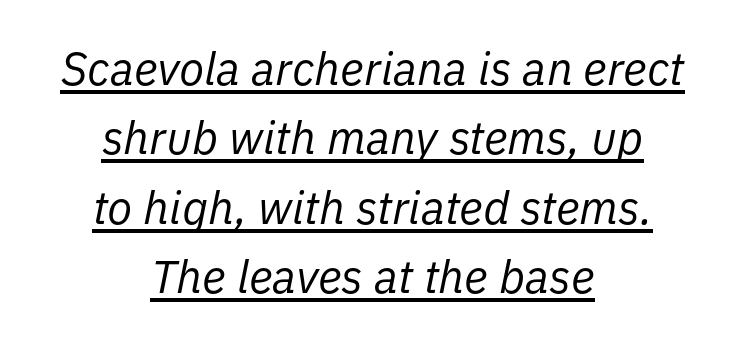
Q: Is the text bold? A: No.
Q: Is the text italic (slanted)? A: Yes, it leans right by about 11 degrees.
Q: Is the text underlined? A: Yes.
Q: How is the paragraph aligned? A: Centered.
Q: Is the spacing between letters normal or unusually wide? A: Normal.
Q: Is the spacing between lines tight, normal or loose? A: Normal.
Q: Width (condensed, normal, or wide)? A: Normal.
Q: Stroke contrast? A: Low.
Q: x-height? A: Medium.
Q: Monospaced? A: No.
